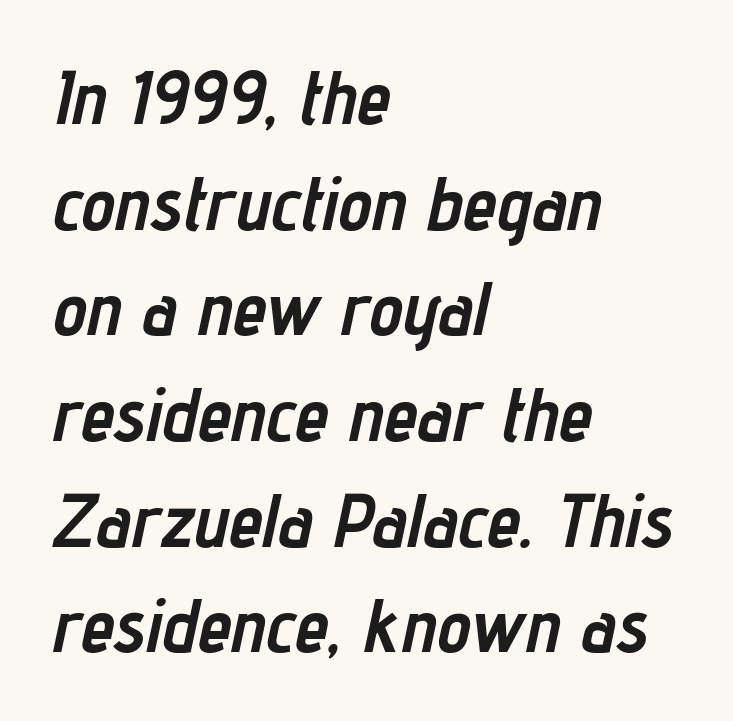
{"italic": "yes", "lean": "right", "slant_degrees": 12, "bold": "yes", "weight": "semibold", "width": "condensed", "stroke_contrast": "low", "x_height": "medium", "monospaced": "no", "underline": "no", "align": "left", "line_spacing": "normal", "line_spacing_ratio": 1.39, "letter_spacing": "normal", "letter_spacing_em": 0.0, "glyph_px": 76}
